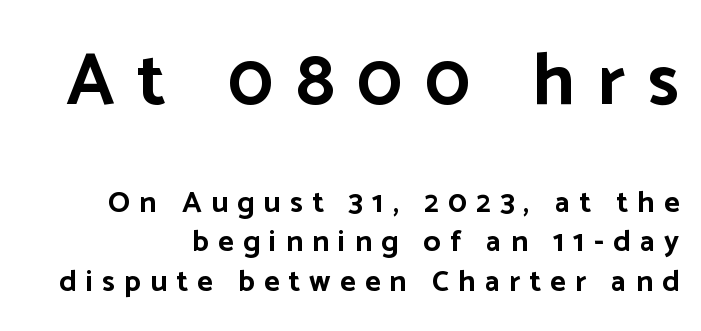
Note the varied advance widths — an 'i' is clearly narrower than an 'm'. Each letter's strokes conclude bluntly, with no projecting serifs. The letters stand upright; this is a roman face. What stands out about the letter spacing? Its width — letters are far apart. The baseline area is clear. Every letter is thick-stroked: bold, no question.
